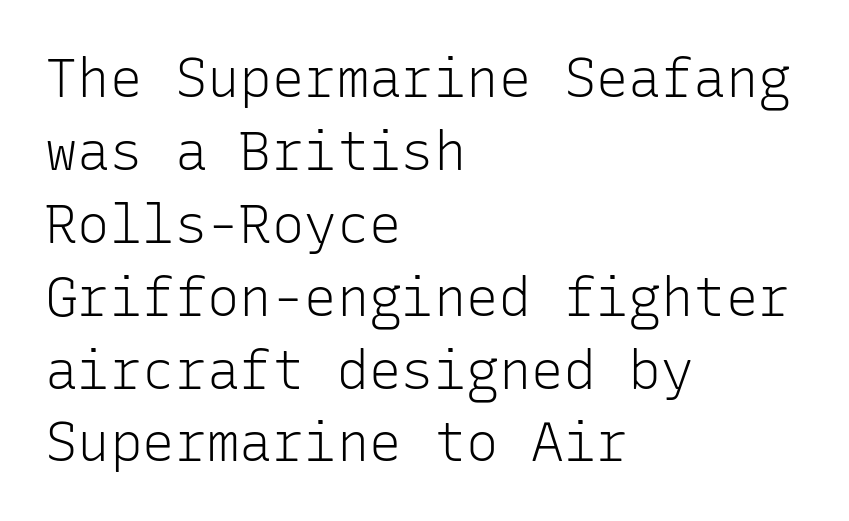
The image shows 54 px light sans-serif type, upright, monospaced; set left-aligned, normal line spacing (1.35x), normal letter spacing, not underlined; low stroke contrast and a medium x-height.
